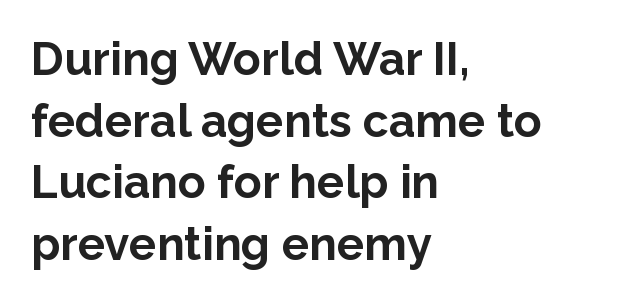
{"serif": "no", "italic": "no", "bold": "yes", "weight": "bold", "width": "normal", "stroke_contrast": "low", "x_height": "medium", "monospaced": "no", "underline": "no", "align": "left", "line_spacing": "normal", "line_spacing_ratio": 1.34, "letter_spacing": "normal", "letter_spacing_em": 0.0, "glyph_px": 46}
